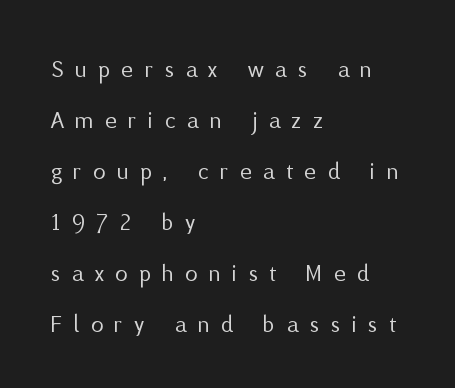
The space directly below the letters is spotless. Notice how the passage keeps a crisp vertical edge on the left only. Compared with a typical body face, this is equally light or lighter still. This rendering widens character spacing well past its baseline value. Upright lettering throughout. Students, observe: this is what heavily led, spacious text looks like.
